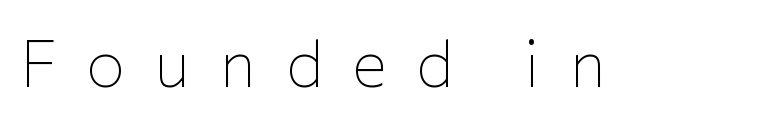
A clean baseline with only descenders dipping below it. You can tell from the bare stems that sans-serif type was used. On a weight scale, this lands at 450 or below. How are the letters spaced? Widely, with obvious added tracking.
